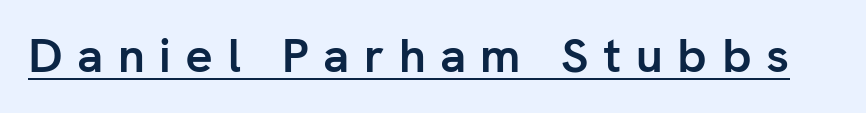
The image shows 48 px semibold sans-serif type, upright; set unusually wide letter spacing (+0.3 em), underlined; low stroke contrast and a medium x-height.
